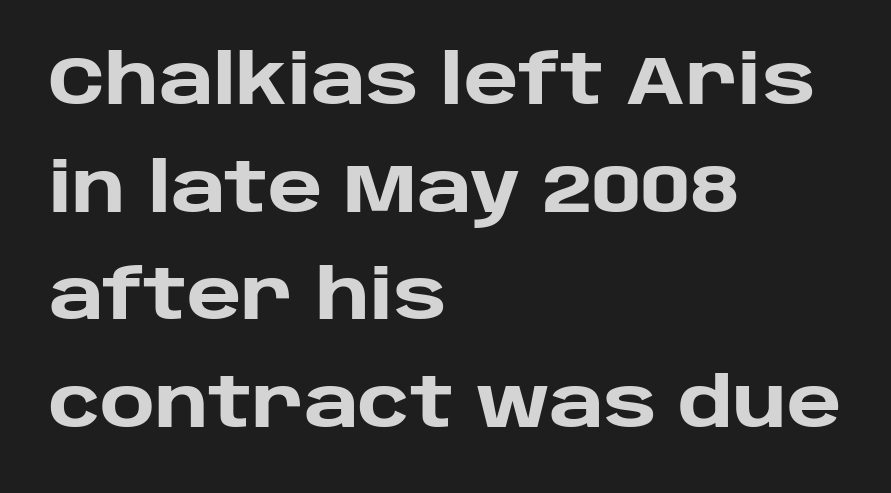
{"serif": "no", "italic": "no", "bold": "yes", "weight": "heavy", "width": "normal", "stroke_contrast": "low", "x_height": "large", "monospaced": "no", "underline": "no", "align": "left", "line_spacing": "normal", "line_spacing_ratio": 1.56, "letter_spacing": "normal", "letter_spacing_em": 0.0, "glyph_px": 69}
